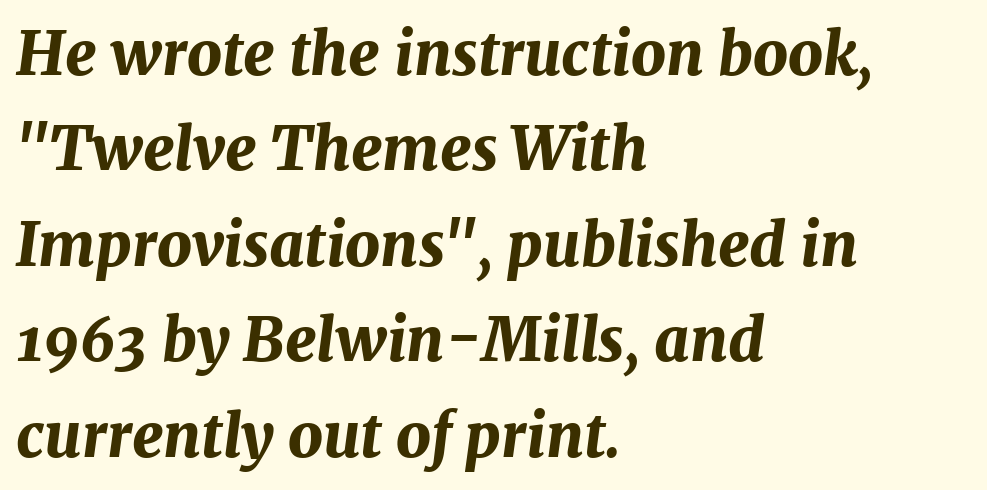
{"italic": "yes", "lean": "right", "slant_degrees": 7, "bold": "yes", "weight": "bold", "width": "normal", "stroke_contrast": "medium", "x_height": "medium", "monospaced": "no", "underline": "no", "align": "left", "line_spacing": "normal", "line_spacing_ratio": 1.59, "letter_spacing": "normal", "letter_spacing_em": 0.0, "glyph_px": 60}
